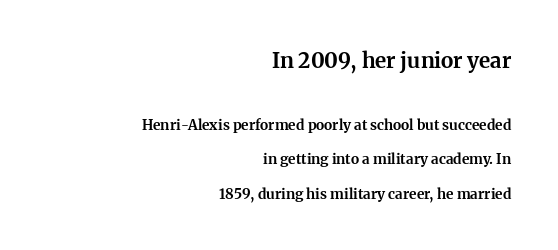
Casual observation: everything's shoved over to the right. Does the leading feel generous? Absolutely, it's lavish. Is the type bold? Yes — the strokes are clearly thick and heavy. The space directly below the letters is spotless. Block one is the big one; block two sits smaller underneath. The lettering holds an erect, upright posture throughout.
